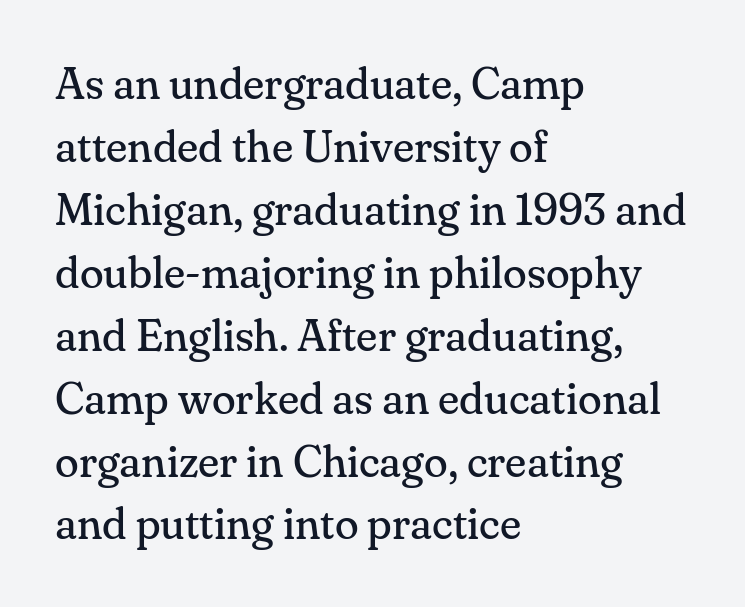
Q: Is the text bold? A: No.
Q: Is the text italic (slanted)? A: No, it is upright.
Q: Is the typeface a serif or a sans-serif typeface? A: Serif.
Q: Is the text underlined? A: No.
Q: How is the paragraph aligned? A: Left-aligned.
Q: Is the spacing between letters normal or unusually wide? A: Normal.
Q: Is the spacing between lines tight, normal or loose? A: Normal.
Q: Width (condensed, normal, or wide)? A: Normal.
Q: Stroke contrast? A: Medium.
Q: x-height? A: Small.
Q: Monospaced? A: No.
